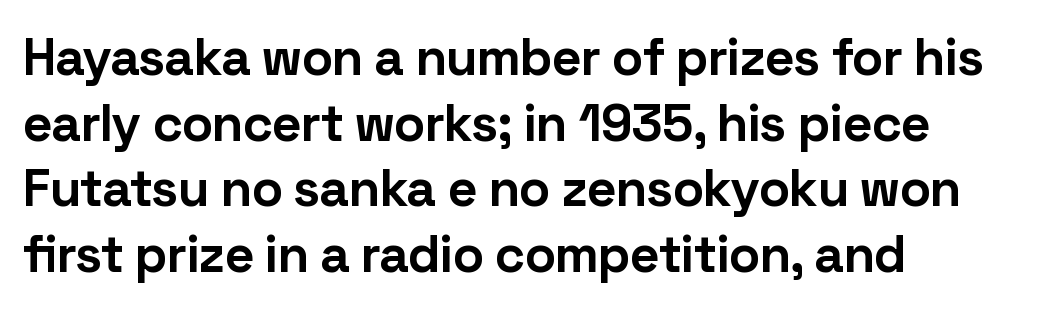
The image shows 52 px bold sans-serif type, upright; set left-aligned, normal line spacing (1.26x), normal letter spacing, not underlined; low stroke contrast and a medium x-height.
